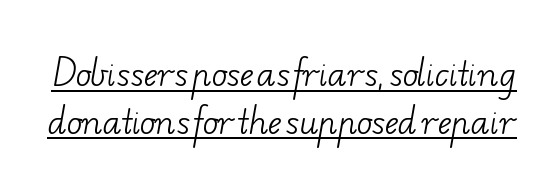
{"serif": "yes", "bold": "no", "weight": "light", "width": "wide", "stroke_contrast": "low", "x_height": "small", "monospaced": "no", "underline": "yes", "line_spacing": "normal", "line_spacing_ratio": 1.49, "letter_spacing": "normal", "letter_spacing_em": 0.0, "glyph_px": 32}
